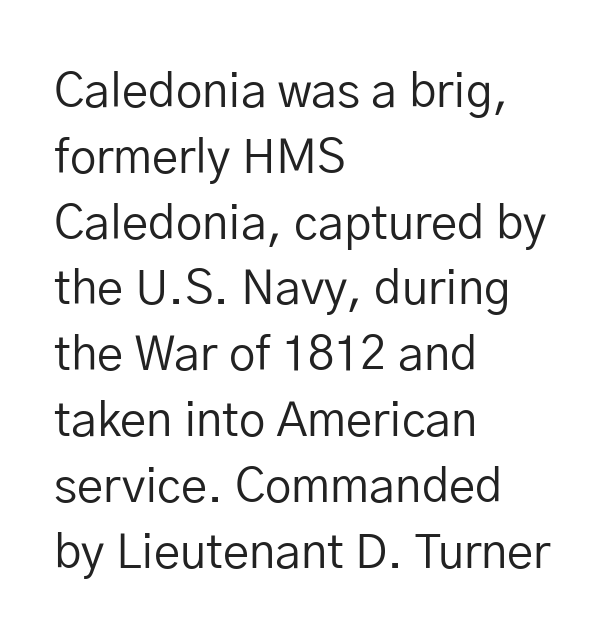
The designer went with a sans here, leaving each stem footless. Characters follow at the spacing the type designer built in. Rows of type keep a routine distance in the vertical direction. A quiet, ordinary-to-light weight characterises the typeface. Italic? Not at all — the glyphs are vertical.
